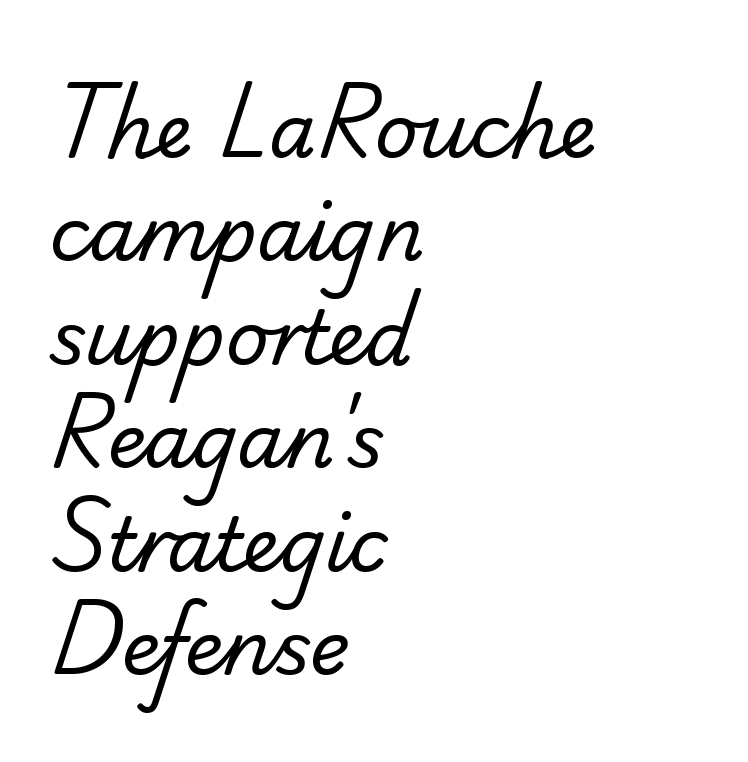
The image shows 75 px regular-weight sans-serif type; set left-aligned, normal line spacing (1.38x), normal letter spacing, not underlined; low stroke contrast and a small x-height.
